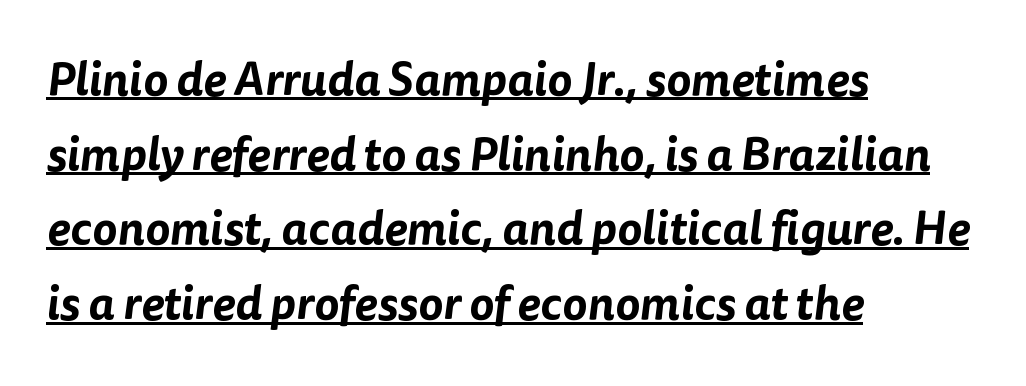
If you measured baseline to baseline, you'd find a middling distance. Looks like regular typesetting: each glyph gets only the width it needs. Nobody touched the tracking dial on this one. Layout note: lines flush left. The text was rendered using a sans face with plain stroke endings.
